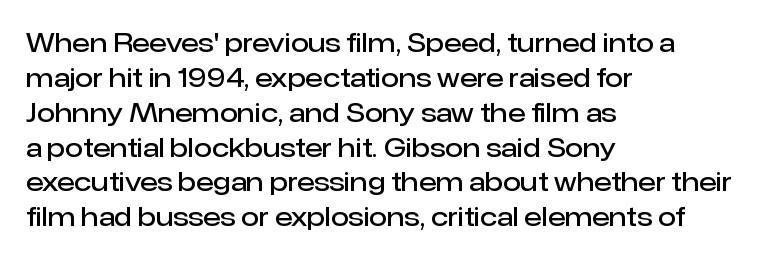
The image shows 26 px text type, upright; set left-aligned, normal line spacing (1.34x), normal letter spacing, not underlined.
